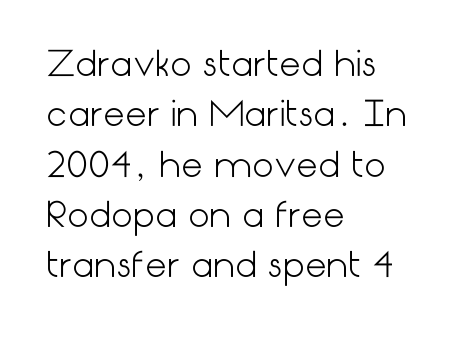
The image shows 34 px light sans-serif type, upright; set left-aligned, normal line spacing (1.48x), normal letter spacing, not underlined; low stroke contrast and a medium x-height.
